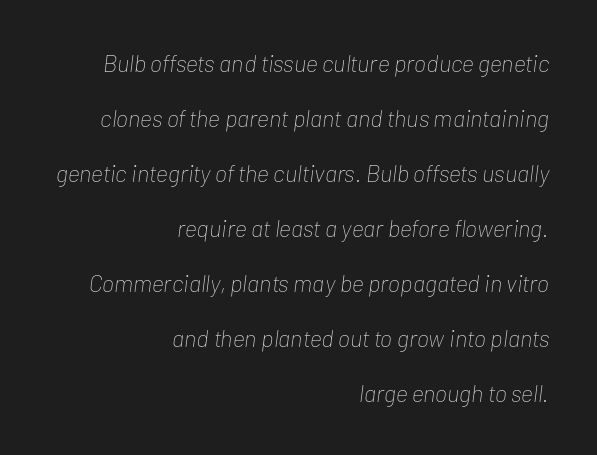
Slant detected: the letters are inclined. No extra tracking has been applied to these lines. This sample is right-justified, so line beginnings fall wherever the words allow. Honestly, there is no underline to notice here at all. This block would shrink considerably if given ordinary leading; it's expanded now. Stroke mass is kept to a normal reading level or below.
